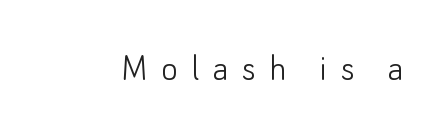
The image shows 40 px light sans-serif type, upright; set unusually wide letter spacing (+0.33 em), not underlined; low stroke contrast and a small x-height.
